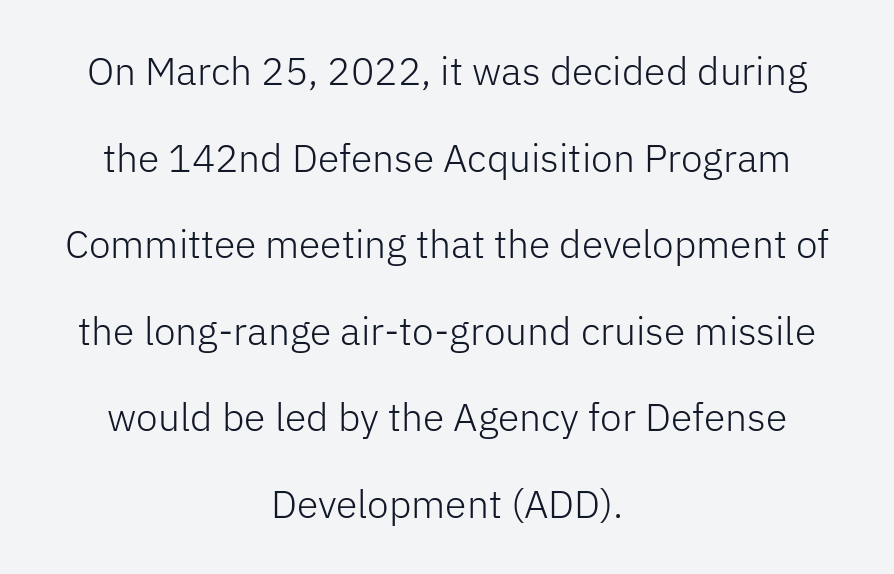
Q: Is the text bold? A: No.
Q: Is the text italic (slanted)? A: No, it is upright.
Q: Is the typeface a serif or a sans-serif typeface? A: Sans-serif.
Q: Is the text underlined? A: No.
Q: How is the paragraph aligned? A: Centered.
Q: Is the spacing between letters normal or unusually wide? A: Normal.
Q: Is the spacing between lines tight, normal or loose? A: Loose.
Q: Width (condensed, normal, or wide)? A: Normal.
Q: Stroke contrast? A: Low.
Q: x-height? A: Medium.
Q: Monospaced? A: No.
